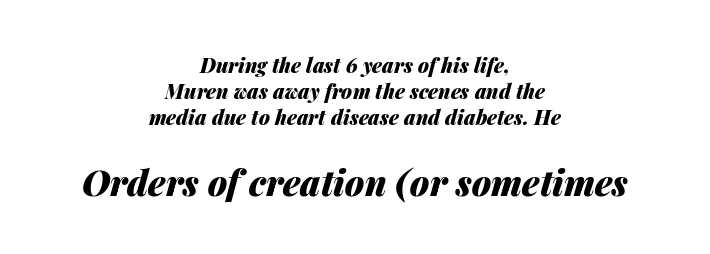
The image shows 35 px heavy type, italic (leaning right); set centered, normal line spacing (1.29x), normal letter spacing, not underlined; the second (bottom) block is 1.75x larger; medium stroke contrast and a medium x-height.
